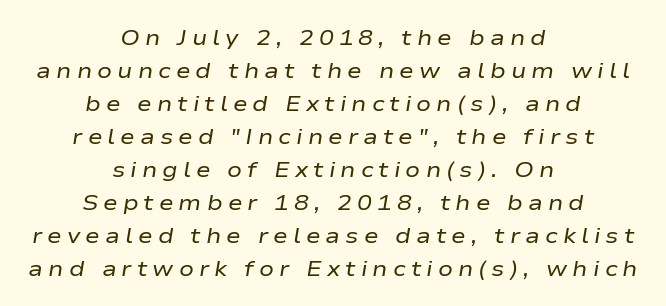
Q: Is the text bold? A: No.
Q: Is the text italic (slanted)? A: Yes, it leans right by about 9 degrees.
Q: Is the text underlined? A: No.
Q: How is the paragraph aligned? A: Centered.
Q: Is the spacing between letters normal or unusually wide? A: Unusually wide.
Q: Is the spacing between lines tight, normal or loose? A: Normal.
